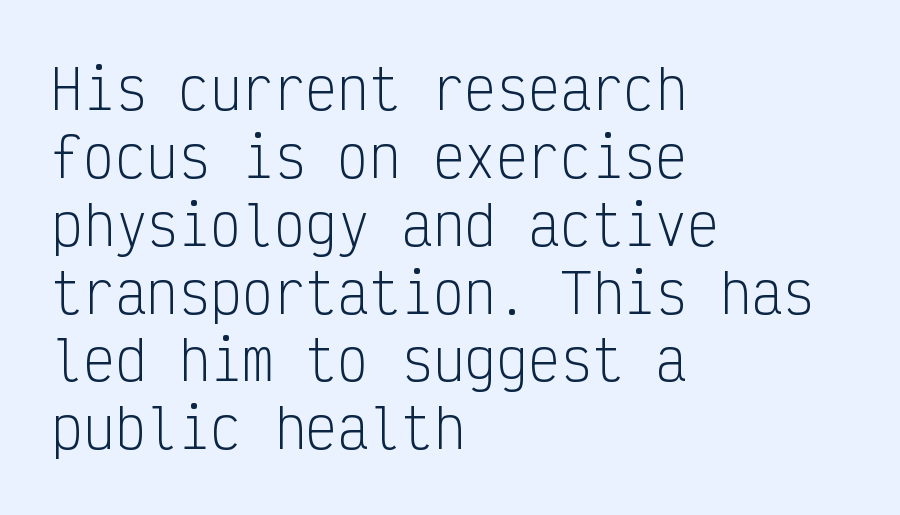
Q: Is the text bold? A: No.
Q: Is the text italic (slanted)? A: No, it is upright.
Q: Is the typeface a serif or a sans-serif typeface? A: Sans-serif.
Q: Is the text underlined? A: No.
Q: How is the paragraph aligned? A: Left-aligned.
Q: Is the spacing between letters normal or unusually wide? A: Normal.
Q: Is the spacing between lines tight, normal or loose? A: Normal.
Q: Width (condensed, normal, or wide)? A: Condensed.
Q: Stroke contrast? A: Low.
Q: x-height? A: Medium.
Q: Monospaced? A: Yes.
